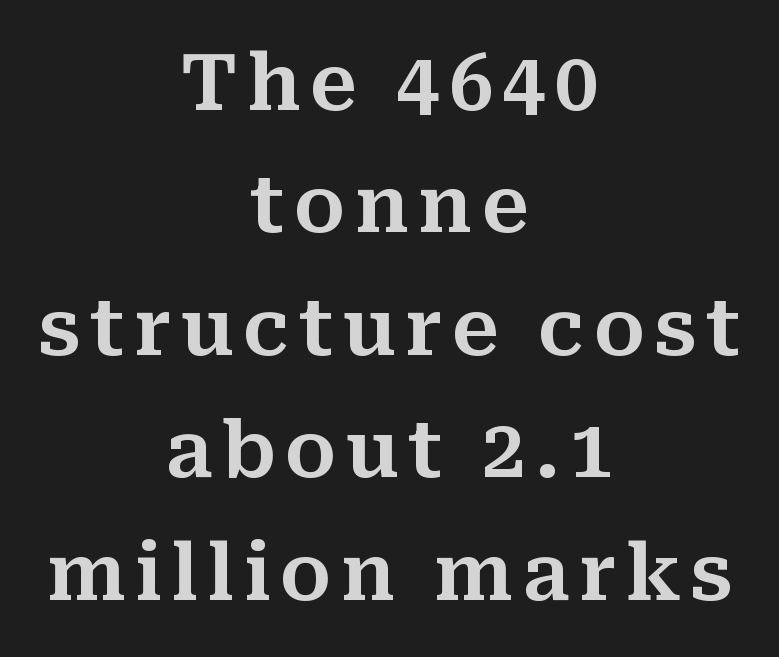
The image shows 78 px serif type, upright; set centered, normal line spacing (1.57x), not underlined; medium stroke contrast and a medium x-height.
